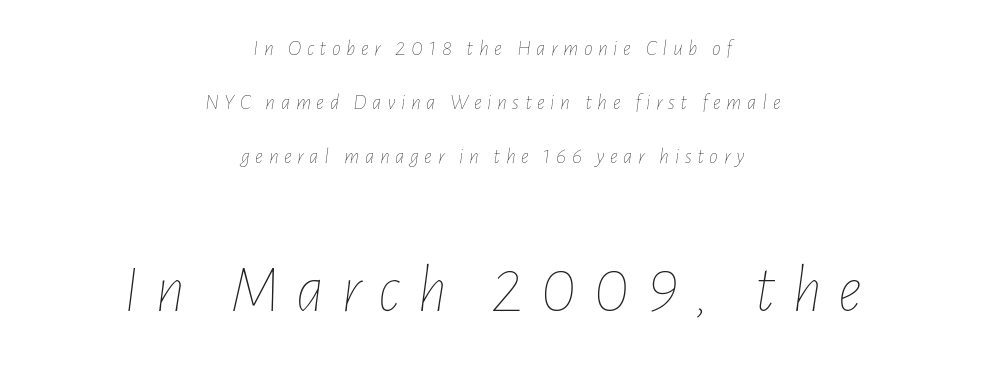
The image shows 67 px thin, condensed type, italic (leaning right); set centered, loose line spacing (2.45x), unusually wide letter spacing (+0.25 em), not underlined; the second (bottom) block is 3.05x larger; low stroke contrast and a medium x-height.
